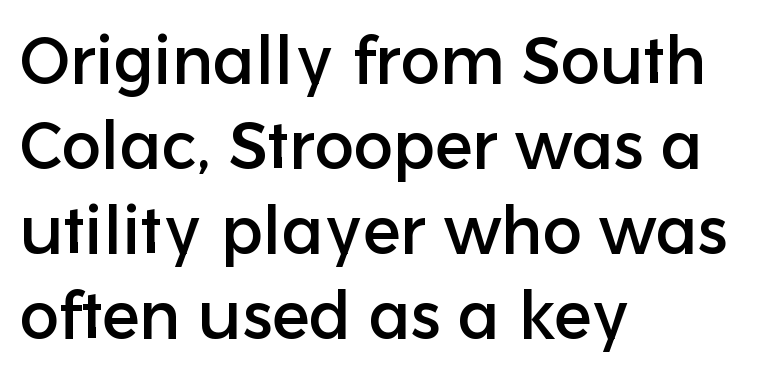
Clear beneath every line of the passage. Check where the strokes stop: nothing finishes them off — pure sans. The typesetter chose a ragged-right arrangement here. Posture: straight, roman, zero tilt. Here the designer chose a conventional face with non-uniform glyph widths.
